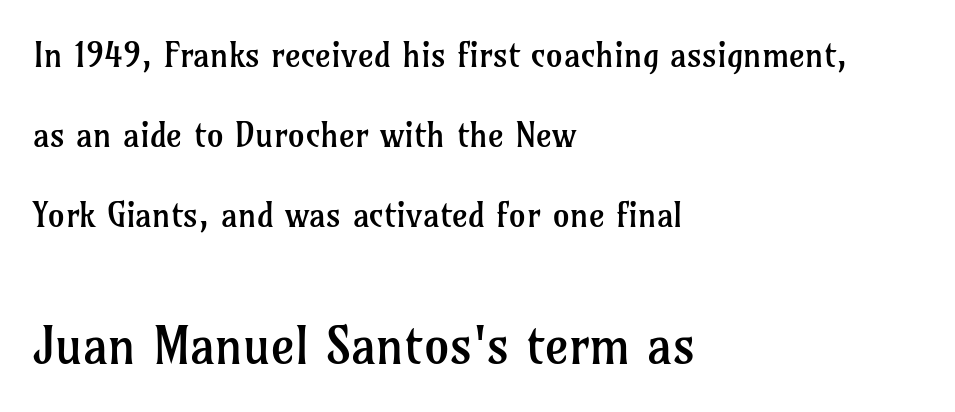
{"serif": "yes", "italic": "no", "bold": "no", "weight": "regular", "width": "normal", "stroke_contrast": "low", "x_height": "medium", "monospaced": "no", "underline": "no", "align": "left", "line_spacing": "loose", "line_spacing_ratio": 2.35, "letter_spacing": "normal", "letter_spacing_em": 0.0, "larger_block": "second", "size_ratio": 1.5, "glyph_px": 51}
